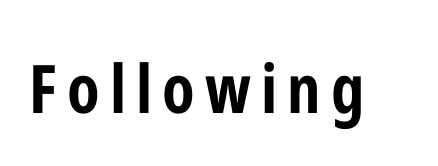
Descender tails drop into unmarked territory. Heft: maximum for text — a bold. The specimen reads as upright at a glance. Each letter keeps its own natural width here, so spacing adapts to shape. Each letter's strokes conclude bluntly, with no projecting serifs.
